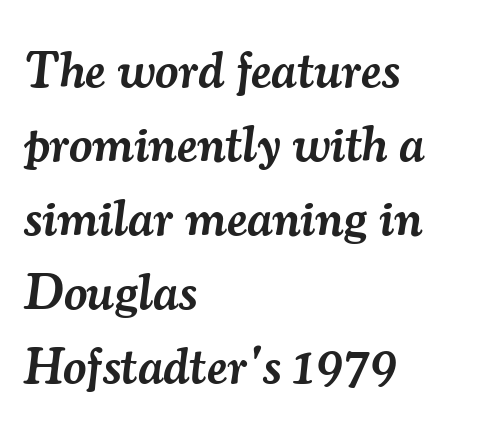
{"serif": "yes", "italic": "yes", "lean": "right", "slant_degrees": 7, "bold": "semi", "weight": "semibold", "width": "normal", "stroke_contrast": "medium", "x_height": "small", "monospaced": "no", "underline": "no", "align": "left", "line_spacing": "normal", "line_spacing_ratio": 1.45, "letter_spacing": "normal", "letter_spacing_em": 0.0, "glyph_px": 51}
